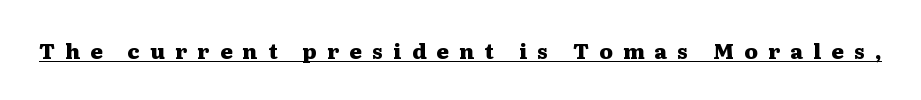
Caption: bold face, heavy strokes. Glyph-to-glyph distance is far greater than everyday printed text. Quick note: underline on. If you drew a line through each stem, it would be perfectly vertical.
